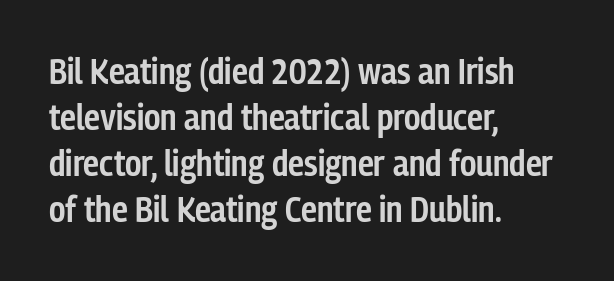
Ordinary non-slanted type is in use. If you measured baseline to baseline, you'd find a middling distance. Each glyph is drawn with semibold strokes, heavier than normal yet not fully bold. Lines of text with bare space underneath.
